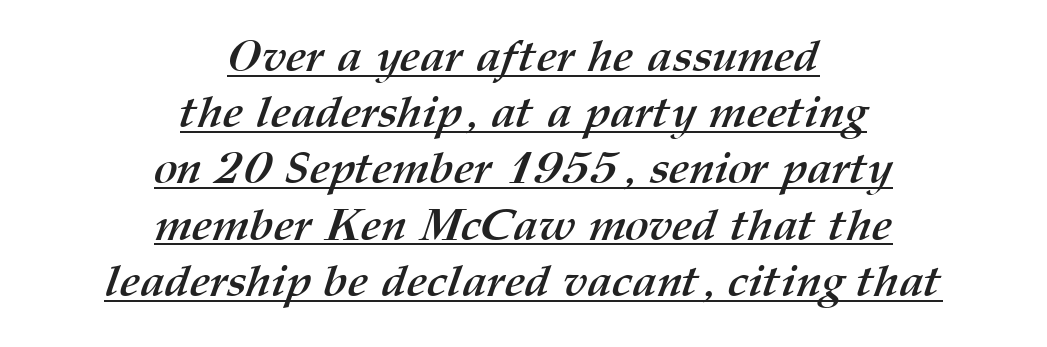
{"bold": "yes", "weight": "semibold", "width": "normal", "stroke_contrast": "medium", "x_height": "medium", "monospaced": "no", "underline": "yes", "align": "center", "line_spacing": "normal", "line_spacing_ratio": 1.25, "letter_spacing": "normal", "letter_spacing_em": 0.0, "glyph_px": 45}
